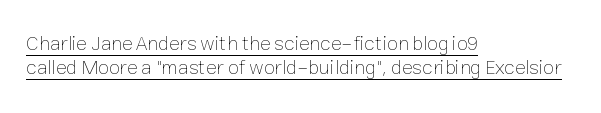
The image shows 20 px text type, upright; set left-aligned, line spacing 1.21x, normal letter spacing, underlined.
